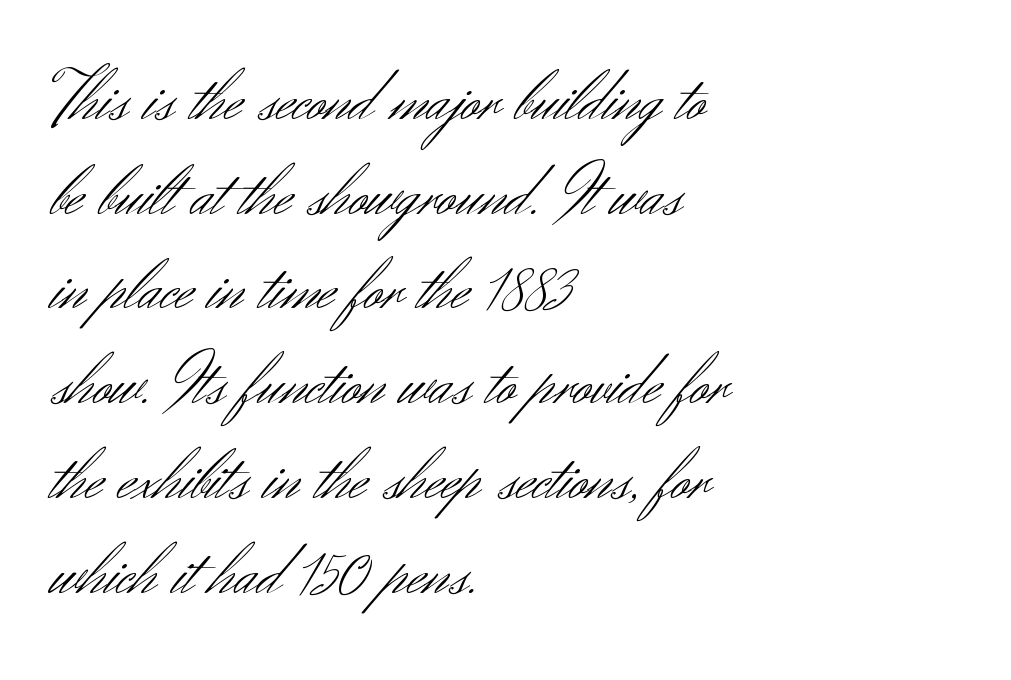
Every row of glyphs begins at an identical x-position on the left. Descenders are the only things crossing below the line. This sample keeps an unexceptional amount of space between lines. In terms of letterspacing, this is plain default setting. Counters stay open thanks to moderate or lighter strokes.
